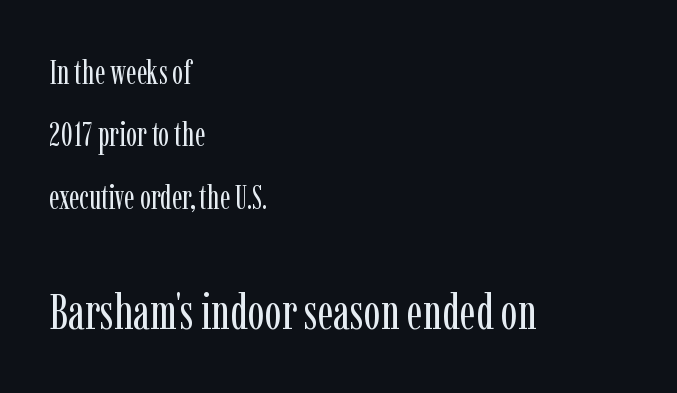
Q: Is the text bold? A: No.
Q: Is the text italic (slanted)? A: No, it is upright.
Q: Is the typeface a serif or a sans-serif typeface? A: Serif.
Q: Is the text underlined? A: No.
Q: How is the paragraph aligned? A: Left-aligned.
Q: Is the spacing between letters normal or unusually wide? A: Normal.
Q: Which block of text is set in a larger size, the first (top) or the second (bottom)? A: The second (bottom) one.
Q: Width (condensed, normal, or wide)? A: Condensed.
Q: Stroke contrast? A: Low.
Q: x-height? A: Medium.
Q: Monospaced? A: No.
